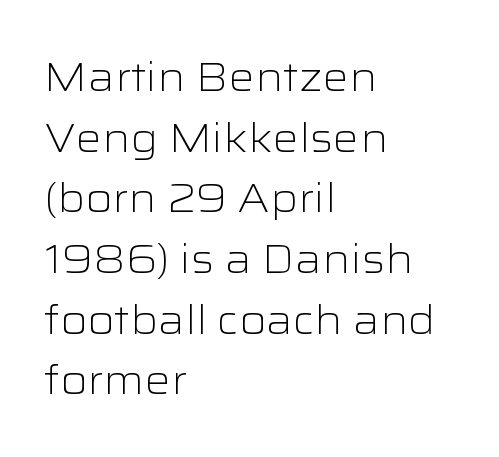
{"serif": "no", "italic": "no", "bold": "no", "weight": "light", "width": "wide", "stroke_contrast": "low", "x_height": "medium", "monospaced": "no", "underline": "no", "align": "left", "line_spacing": "normal", "line_spacing_ratio": 1.48, "letter_spacing": "normal", "letter_spacing_em": 0.0, "glyph_px": 41}
